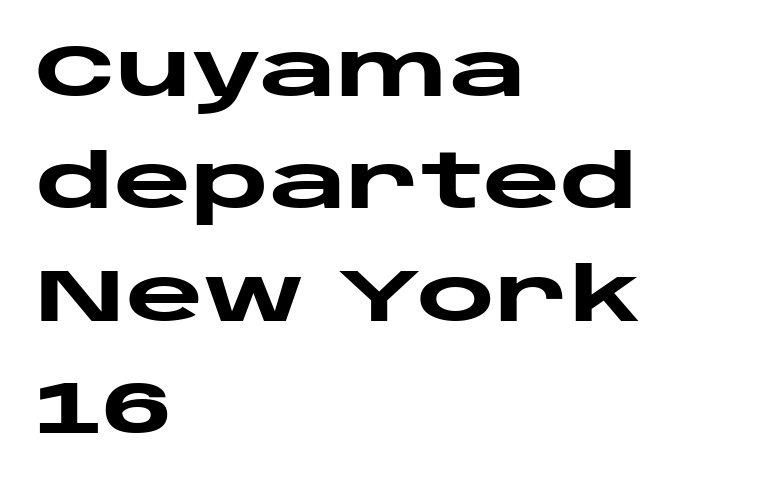
Regarding serifs, this sample does without them. Notice how thick the strokes are: this is what a full bold looks like. Quick note: not italic, upright. Nothing unusual about the tracking: characters are spaced as the font intends.
